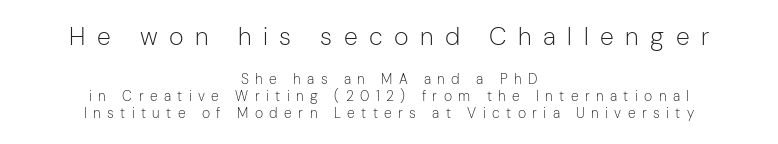
Lines of text with bare space underneath. Of the two passages, the one on top uses the larger point size. Is the letter spacing exaggerated? Yes — the characters are pushed far apart. Stroke thickness stays within the range of a standard reading face or lighter. No italicization has been applied; the sample stays upright.
